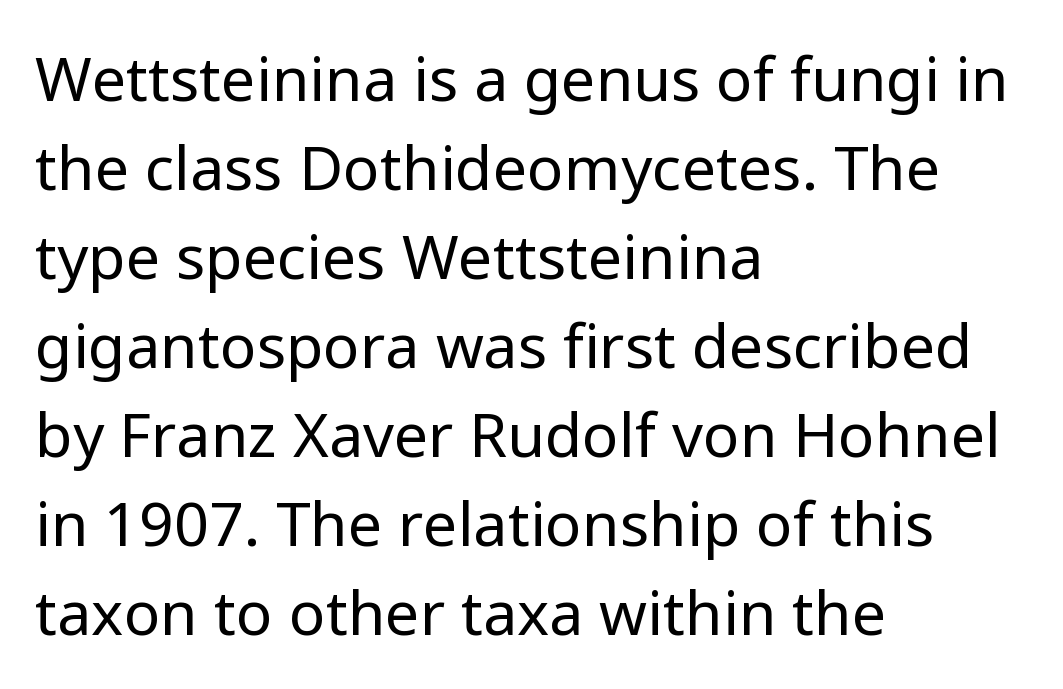
The image shows 61 px regular-weight sans-serif type, upright; set left-aligned, normal line spacing (1.46x), normal letter spacing, not underlined; low stroke contrast and a medium x-height.
